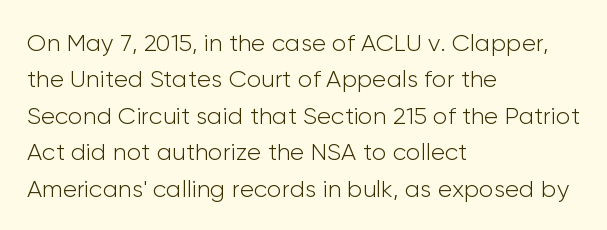
The foot of each line stays bare and open. These lines stack with their left ends in a neat column. Italic: no, the glyphs are upright roman. These lines sit exactly where default settings would place them.
